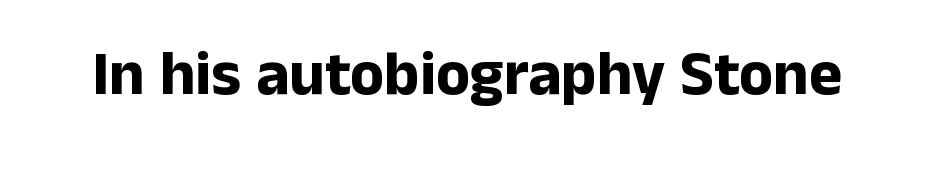
{"serif": "no", "italic": "no", "bold": "yes", "weight": "bold", "width": "normal", "stroke_contrast": "low", "x_height": "medium", "monospaced": "no", "underline": "no", "letter_spacing": "normal", "letter_spacing_em": 0.0, "glyph_px": 63}
